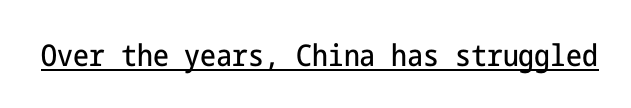
The image shows 30 px condensed sans-serif type, upright; set normal letter spacing, underlined; low stroke contrast and a medium x-height.
